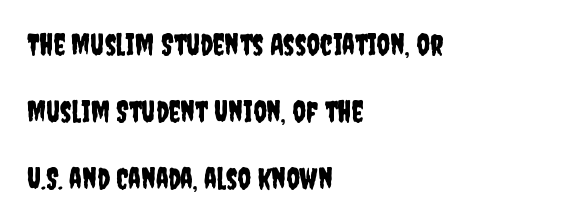
Lines of text with bare space underneath. Quick note: not italic, upright. The designer went with a sans here, leaving each stem footless. Character widths vary here, with narrow letters taking less room than wide ones. One-word summary of the alignment: left. Default kerning and tracking; the words read as compact shapes.
